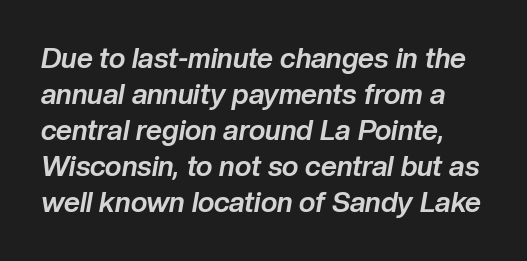
Q: Is the text bold? A: Yes.
Q: Is the text italic (slanted)? A: Yes, it leans right by about 10 degrees.
Q: Is the text underlined? A: No.
Q: Is the spacing between letters normal or unusually wide? A: Normal.
Q: Is the spacing between lines tight, normal or loose? A: Normal.
Q: Width (condensed, normal, or wide)? A: Normal.
Q: Stroke contrast? A: Low.
Q: x-height? A: Medium.
Q: Monospaced? A: No.
